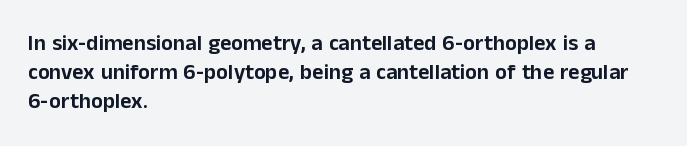
Descender tails drop into unmarked territory. Horizontal alignment here is leftward, the default for most running prose. Does extra space separate the letters? No, they use regular spacing. Upright lettering throughout. Evenly set lines give the paragraph a standard silhouette.
